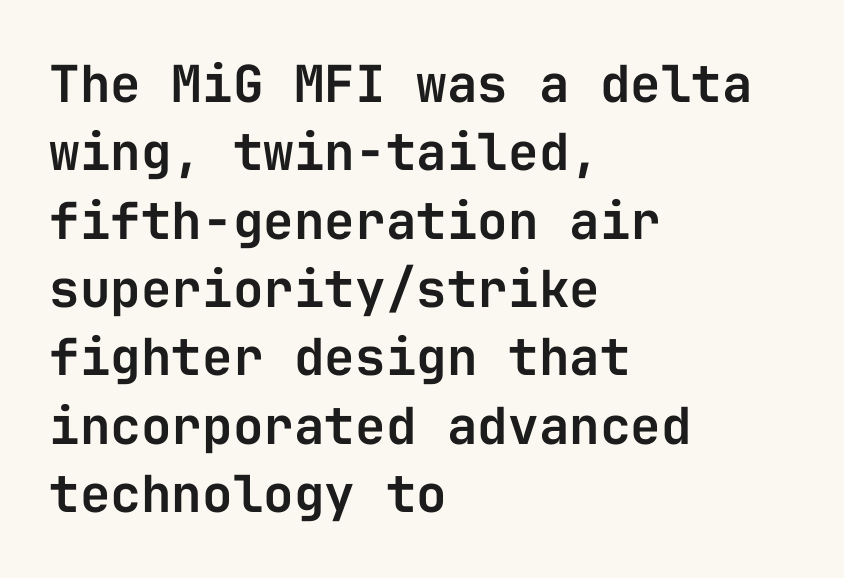
{"serif": "no", "italic": "no", "width": "normal", "stroke_contrast": "low", "x_height": "medium", "monospaced": "yes", "underline": "no", "align": "left", "line_spacing": "normal", "line_spacing_ratio": 1.34, "letter_spacing": "normal", "letter_spacing_em": 0.0, "glyph_px": 51}
